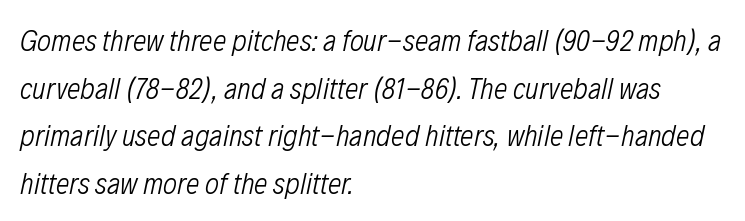
{"italic": "yes", "lean": "right", "slant_degrees": 12, "bold": "no", "weight": "light", "width": "condensed", "stroke_contrast": "low", "x_height": "medium", "monospaced": "no", "underline": "no", "align": "left", "line_spacing": "normal", "line_spacing_ratio": 1.59, "letter_spacing": "normal", "letter_spacing_em": 0.0, "glyph_px": 30}
